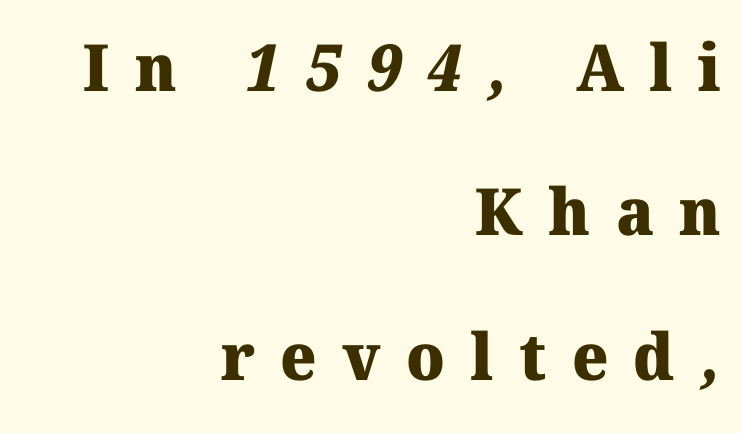
Look at the tracking — it's clearly loosened, letters drifting apart. Type without underlining. How heavy is the stroke? Heavy — this is a bold. Visually the block forms a straight wall on the right and a jagged coastline on the left. Character widths vary here, with narrow letters taking less room than wide ones. The block of text is sparse from top to bottom, with ample space between rows.
